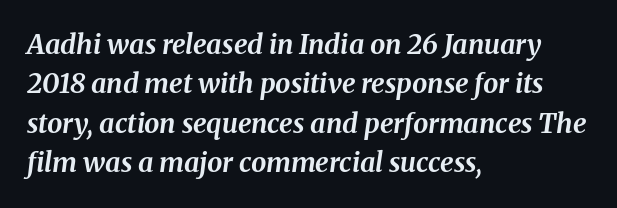
Q: Is the text bold? A: Yes.
Q: Is the text italic (slanted)? A: Yes, it leans right by about 8 degrees.
Q: Is the text underlined? A: No.
Q: How is the paragraph aligned? A: Left-aligned.
Q: Is the spacing between letters normal or unusually wide? A: Normal.
Q: Is the spacing between lines tight, normal or loose? A: Normal.
